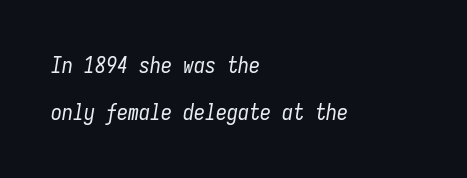
Q: Is the text bold? A: No.
Q: Is the text italic (slanted)? A: Yes, it leans right by about 9 degrees.
Q: Is the text underlined? A: No.
Q: How is the paragraph aligned? A: Left-aligned.
Q: Is the spacing between letters normal or unusually wide? A: Normal.
Q: Is the spacing between lines tight, normal or loose? A: Loose.
